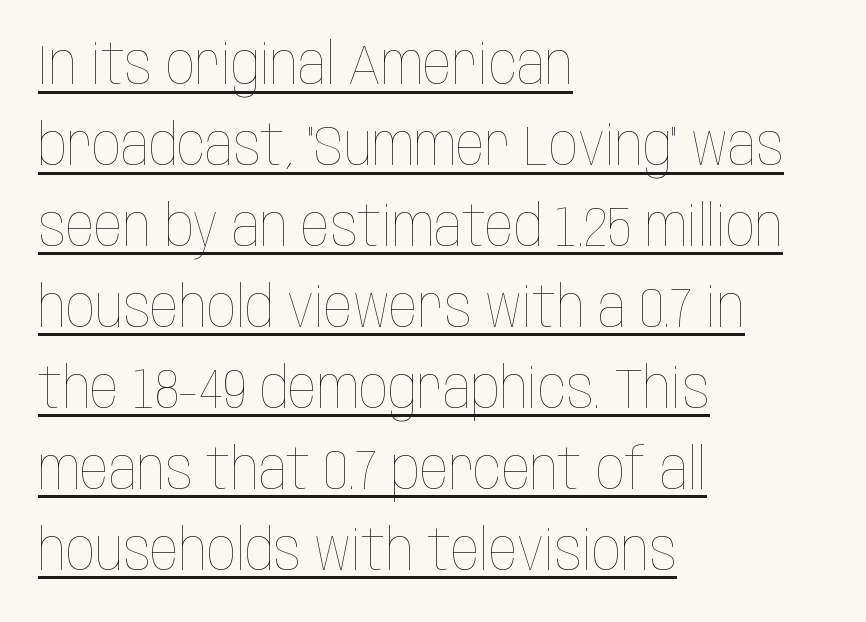
{"italic": "no", "bold": "no", "weight": "thin", "width": "condensed", "stroke_contrast": "low", "x_height": "large", "monospaced": "no", "underline": "yes", "align": "left", "line_spacing": "normal", "line_spacing_ratio": 1.42, "letter_spacing": "normal", "letter_spacing_em": 0.0, "glyph_px": 57}
